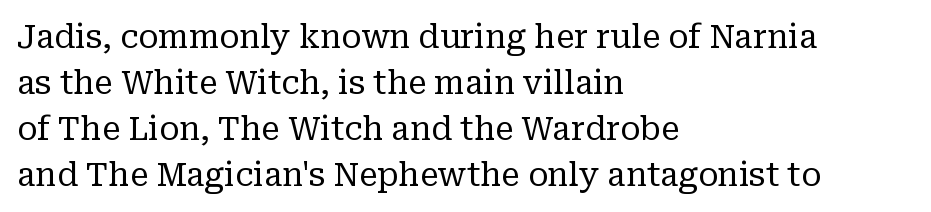
Nothing heavy about these letters — not bold at all. Caption: standard tracking, unaltered. Tall strokes in this sample are plumb rather than angled. The gap between lines stays unmarked. The letters advance in unequal steps, a hallmark of proportional type. Observe the serifs anchoring each vertical stroke in this sample.
